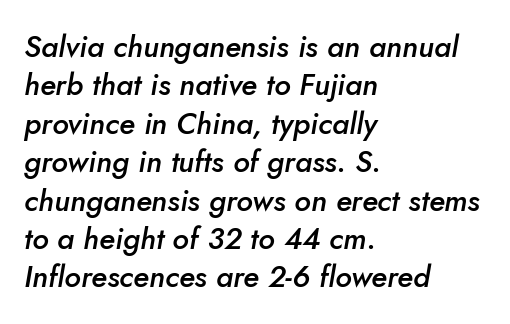
The image shows 30 px semibold type, italic (leaning right); set left-aligned, normal line spacing (1.28x), normal letter spacing, not underlined; low stroke contrast and a small x-height.
